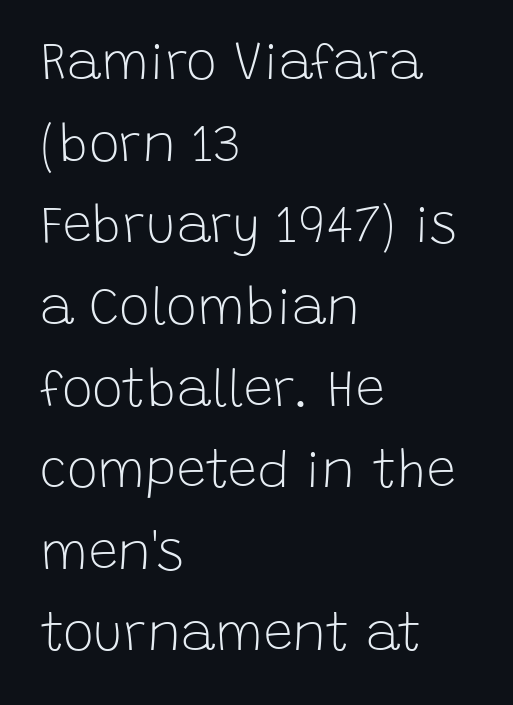
The image shows 52 px light sans-serif type, upright; set left-aligned, normal line spacing (1.57x), normal letter spacing, not underlined; low stroke contrast and a large x-height.
